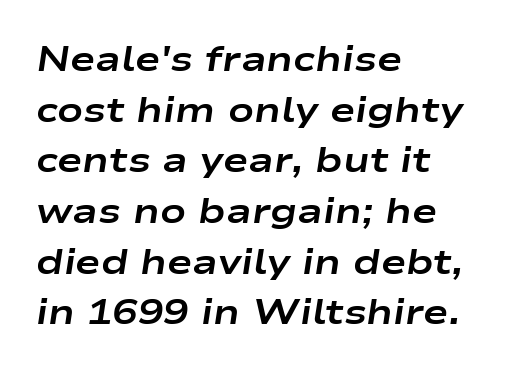
Character widths vary here, with narrow letters taking less room than wide ones. Regular leading. Yep, that's italic — everything's leaning. Descenders hang freely into open space.
